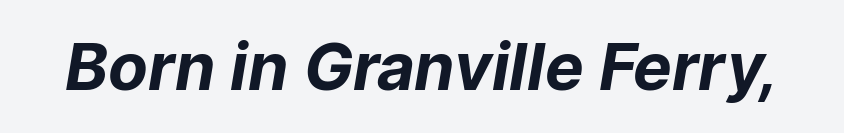
{"serif": "no", "bold": "yes", "weight": "bold", "width": "normal", "stroke_contrast": "low", "x_height": "medium", "monospaced": "no", "underline": "no", "letter_spacing": "normal", "letter_spacing_em": 0.0, "glyph_px": 65}
